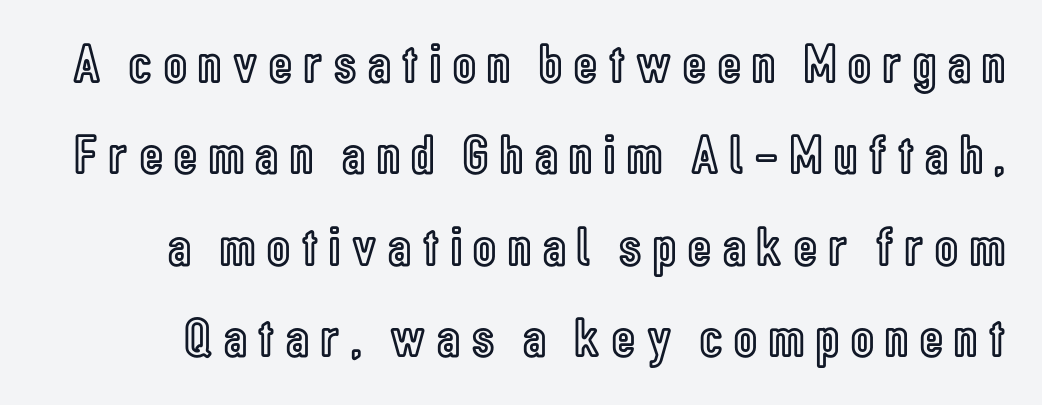
The image shows 56 px condensed type, upright; set normal line spacing (1.63x), unusually wide letter spacing (+0.21 em), not underlined; a medium x-height.
